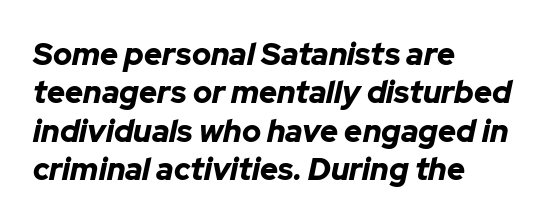
The image shows 31 px bold type, italic (leaning right); set left-aligned, line spacing 1.24x, normal letter spacing, not underlined; low stroke contrast and a medium x-height.
